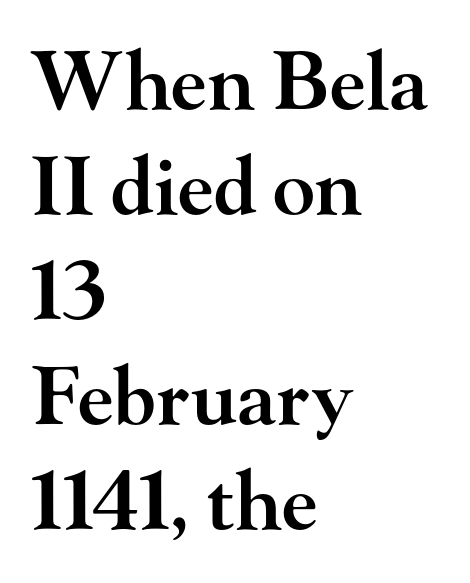
Q: Is the text bold? A: Semi-bold.
Q: Is the text italic (slanted)? A: No, it is upright.
Q: Is the typeface a serif or a sans-serif typeface? A: Serif.
Q: Is the text underlined? A: No.
Q: How is the paragraph aligned? A: Left-aligned.
Q: Is the spacing between letters normal or unusually wide? A: Normal.
Q: Is the spacing between lines tight, normal or loose? A: Normal.
Q: Width (condensed, normal, or wide)? A: Wide.
Q: Stroke contrast? A: High.
Q: x-height? A: Small.
Q: Monospaced? A: No.
